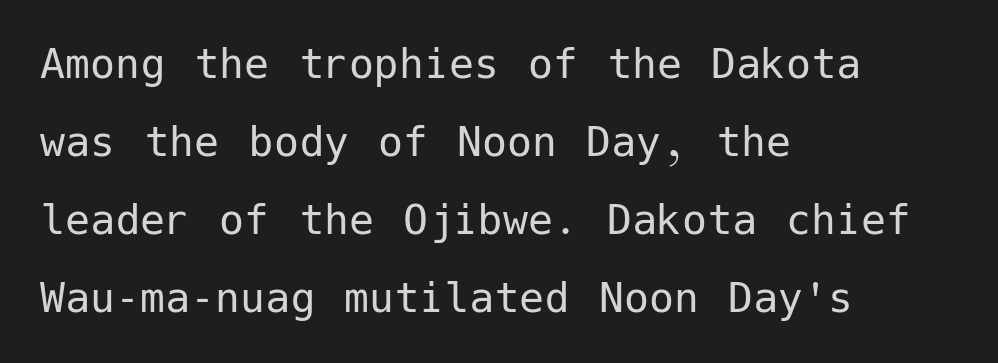
Q: Is the text bold? A: No.
Q: Is the text italic (slanted)? A: No, it is upright.
Q: Is the typeface a serif or a sans-serif typeface? A: Sans-serif.
Q: Is the text underlined? A: No.
Q: How is the paragraph aligned? A: Left-aligned.
Q: Is the spacing between letters normal or unusually wide? A: Normal.
Q: Is the spacing between lines tight, normal or loose? A: Normal.
Q: Width (condensed, normal, or wide)? A: Normal.
Q: Stroke contrast? A: Low.
Q: x-height? A: Medium.
